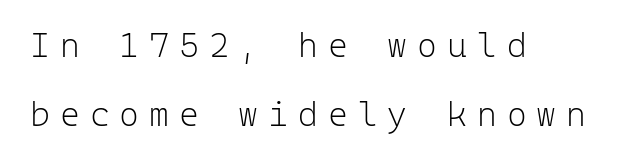
The image shows 34 px light sans-serif type, upright, monospaced; set left-aligned, loose line spacing (2.04x), unusually wide letter spacing (+0.29 em), not underlined; low stroke contrast and a medium x-height.
